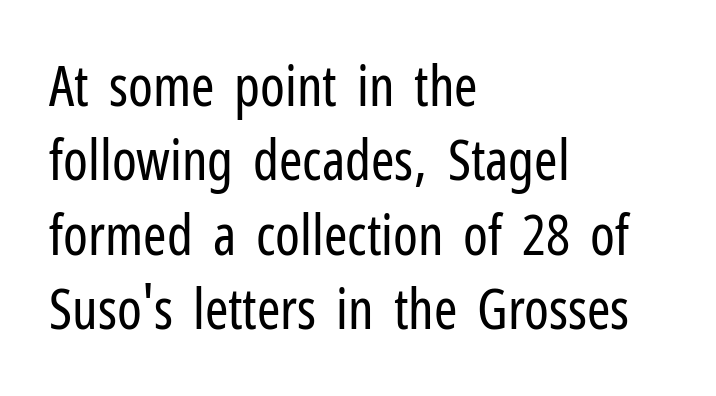
The specimen omits any rule beneath the text block's lines. Ink coverage per letter is moderate at most. The leading is moderate, giving the passage an even texture. Is there any slant? The stems are plumb. Do the characters align in a grid? No, the font is proportional. Visually the block forms a straight wall on the left and a jagged coastline on the right.
